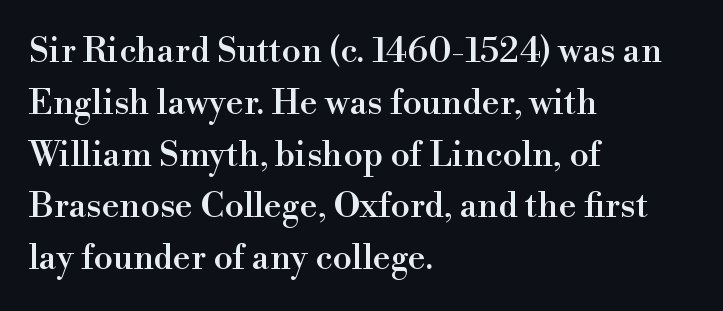
Q: Is the text italic (slanted)? A: No, it is upright.
Q: Is the typeface a serif or a sans-serif typeface? A: Serif.
Q: Is the text underlined? A: No.
Q: How is the paragraph aligned? A: Left-aligned.
Q: Is the spacing between letters normal or unusually wide? A: Normal.
Q: Is the spacing between lines tight, normal or loose? A: Normal.
Q: Width (condensed, normal, or wide)? A: Normal.
Q: x-height? A: Small.
Q: Monospaced? A: No.
